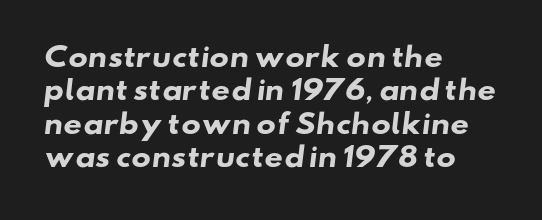
The image shows 26 px bold type; set left-aligned, normal line spacing (1.28x), normal letter spacing, not underlined.
